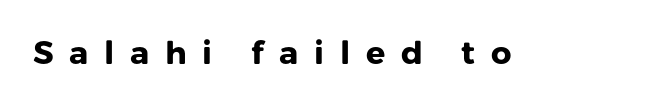
The glyphs in this specimen are sans serif. A clean baseline with only descenders dipping below it. Is there any slant? The stems are plumb. Summary of weight: heavy, a full bold. Think of a printed novel: that variable character pitch is what you see here. The type is letterspaced generously, with wide tracking.
